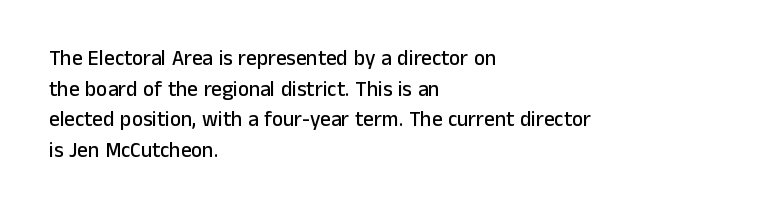
{"italic": "no", "underline": "no", "align": "left", "line_spacing": "normal", "line_spacing_ratio": 1.46, "letter_spacing": "normal", "letter_spacing_em": 0.0, "glyph_px": 21}
